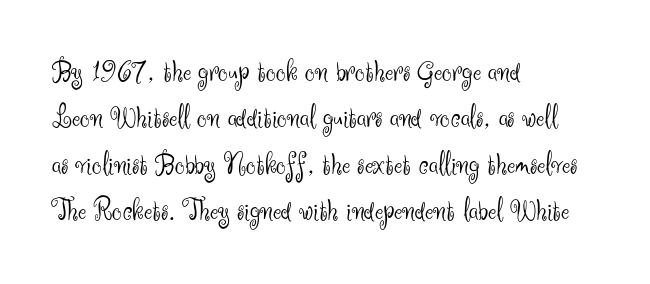
The image shows 31 px light sans-serif type, upright; set left-aligned, normal line spacing (1.5x), normal letter spacing, not underlined; medium stroke contrast and a small x-height.
